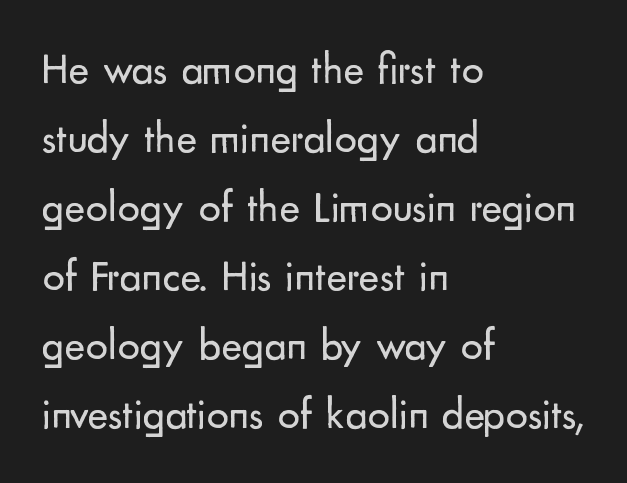
{"serif": "no", "italic": "no", "bold": "no", "weight": "regular", "width": "normal", "stroke_contrast": "low", "x_height": "small", "monospaced": "no", "underline": "no", "align": "left", "line_spacing": "normal", "line_spacing_ratio": 1.57, "letter_spacing": "normal", "letter_spacing_em": 0.0, "glyph_px": 44}
